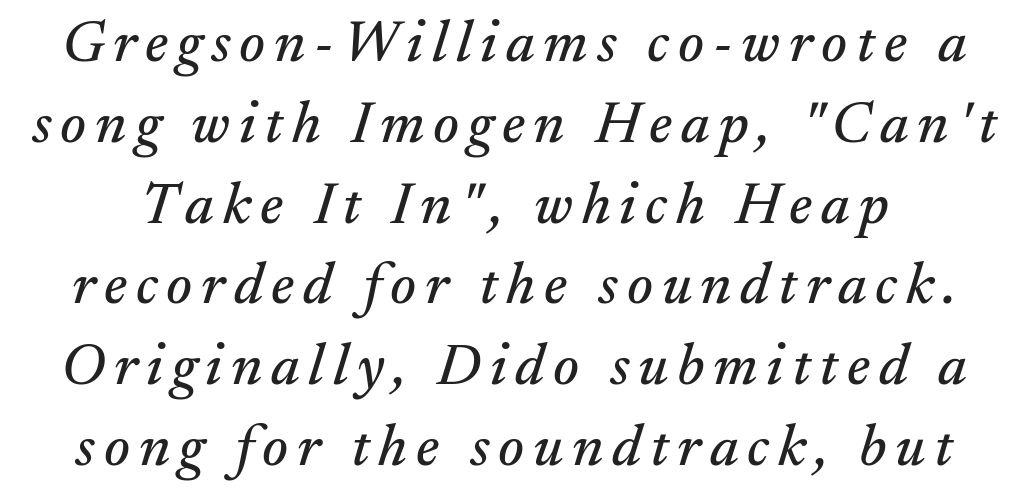
{"serif": "yes", "italic": "yes", "lean": "right", "slant_degrees": 17, "width": "normal", "stroke_contrast": "medium", "x_height": "small", "monospaced": "no", "underline": "no", "line_spacing": "normal", "line_spacing_ratio": 1.37, "glyph_px": 59}
